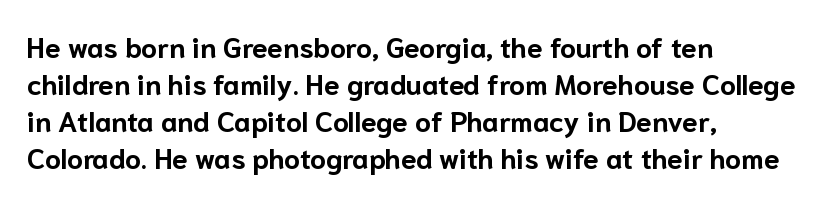
{"serif": "no", "italic": "no", "bold": "yes", "weight": "bold", "width": "normal", "stroke_contrast": "low", "x_height": "medium", "monospaced": "no", "underline": "no", "align": "left", "line_spacing": "normal", "line_spacing_ratio": 1.32, "letter_spacing": "normal", "letter_spacing_em": 0.0, "glyph_px": 28}
